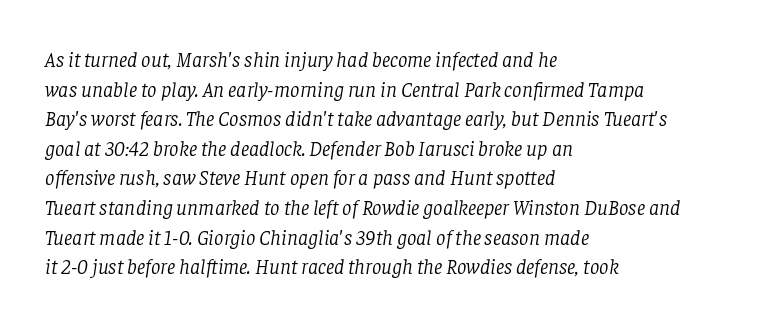
Q: Is the text bold? A: No.
Q: Is the text italic (slanted)? A: Yes, it leans right by about 8 degrees.
Q: Is the text underlined? A: No.
Q: How is the paragraph aligned? A: Left-aligned.
Q: Is the spacing between letters normal or unusually wide? A: Normal.
Q: Is the spacing between lines tight, normal or loose? A: Normal.
